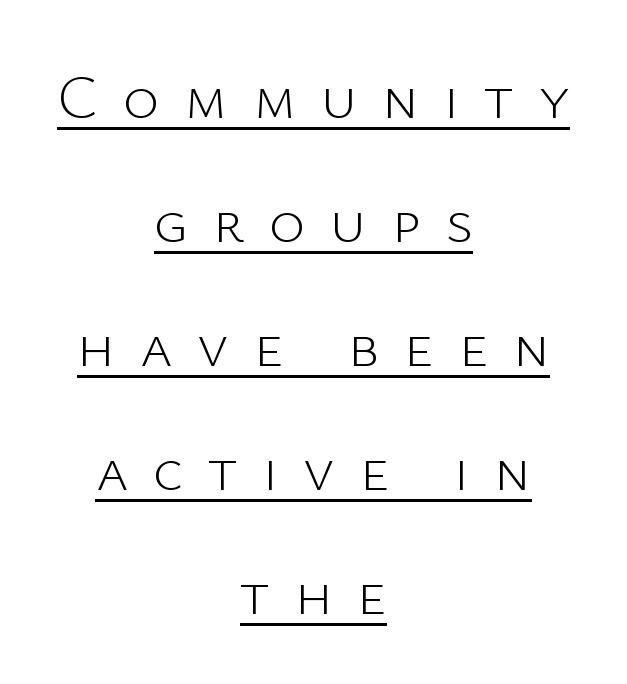
Q: Is the text bold? A: No.
Q: Is the text italic (slanted)? A: No, it is upright.
Q: Is the typeface a serif or a sans-serif typeface? A: Sans-serif.
Q: Is the text underlined? A: Yes.
Q: How is the paragraph aligned? A: Centered.
Q: Is the spacing between letters normal or unusually wide? A: Unusually wide.
Q: Is the spacing between lines tight, normal or loose? A: Loose.
Q: Width (condensed, normal, or wide)? A: Normal.
Q: Stroke contrast? A: Low.
Q: x-height? A: Medium.
Q: Monospaced? A: No.
